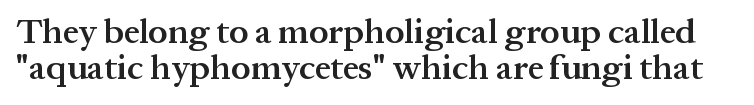
Words appear dense and cohesive because spacing is normal. Slightly chunky letters — semibold, I'd say, not full bold. Type without underlining. Yep, those are serifs on the letters. When letters stand straight like this, we call the style roman or upright.
